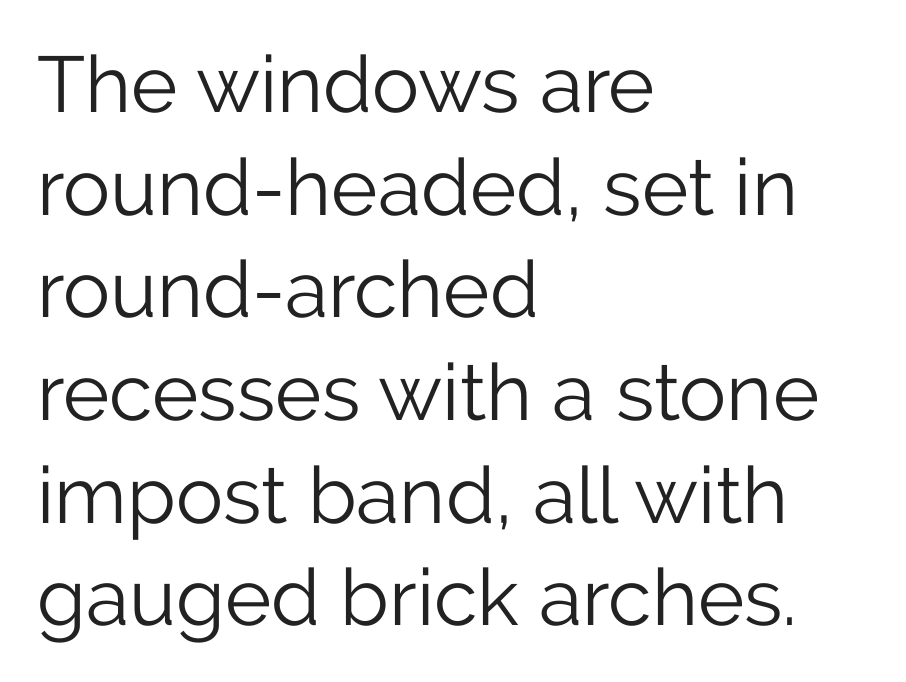
{"serif": "no", "italic": "no", "bold": "no", "weight": "light", "width": "normal", "stroke_contrast": "low", "x_height": "medium", "monospaced": "no", "underline": "no", "align": "left", "line_spacing": "normal", "line_spacing_ratio": 1.3, "letter_spacing": "normal", "letter_spacing_em": 0.0, "glyph_px": 79}
